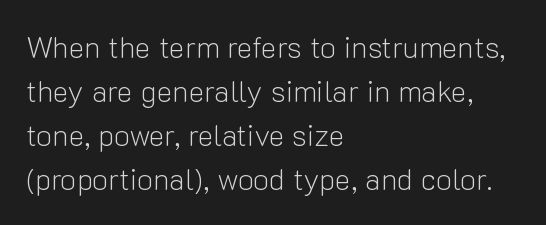
Unmarked baselines from the first word to the last. Quick note: interline space is typical. Vertical stems look standard width or narrower in stroke. Students, note that the glyphs here touch the page at normal intervals. Every row of glyphs begins at an identical x-position on the left. The characters display no serif detailing; their extremities are plain.
